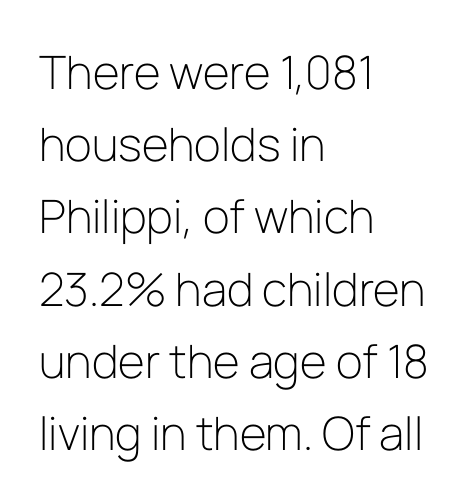
Q: Is the text bold? A: No.
Q: Is the text italic (slanted)? A: No, it is upright.
Q: Is the typeface a serif or a sans-serif typeface? A: Sans-serif.
Q: Is the text underlined? A: No.
Q: How is the paragraph aligned? A: Left-aligned.
Q: Is the spacing between letters normal or unusually wide? A: Normal.
Q: Is the spacing between lines tight, normal or loose? A: Normal.
Q: Width (condensed, normal, or wide)? A: Normal.
Q: Stroke contrast? A: Low.
Q: x-height? A: Medium.
Q: Monospaced? A: No.
